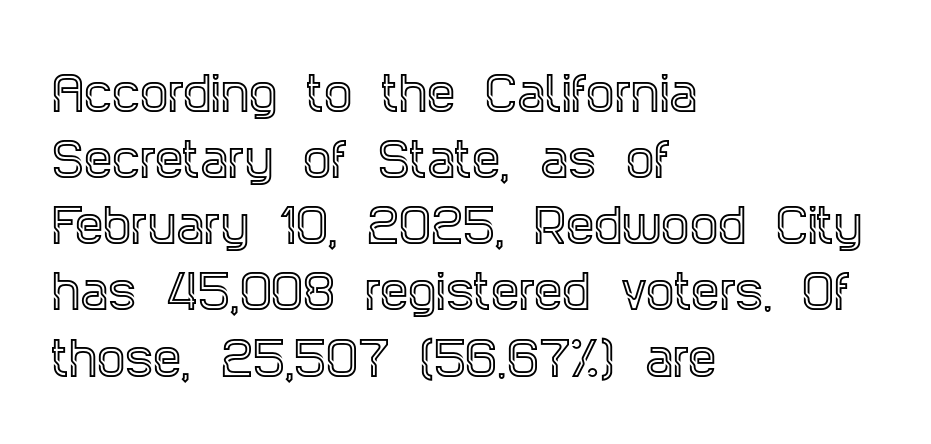
{"serif": "yes", "italic": "no", "width": "condensed", "x_height": "large", "monospaced": "no", "underline": "no", "align": "left", "line_spacing": "normal", "line_spacing_ratio": 1.47, "letter_spacing": "normal", "letter_spacing_em": 0.0, "glyph_px": 45}
